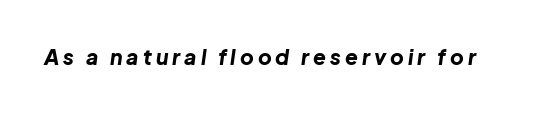
The image shows 21 px bold type, italic (leaning right); set not underlined.
